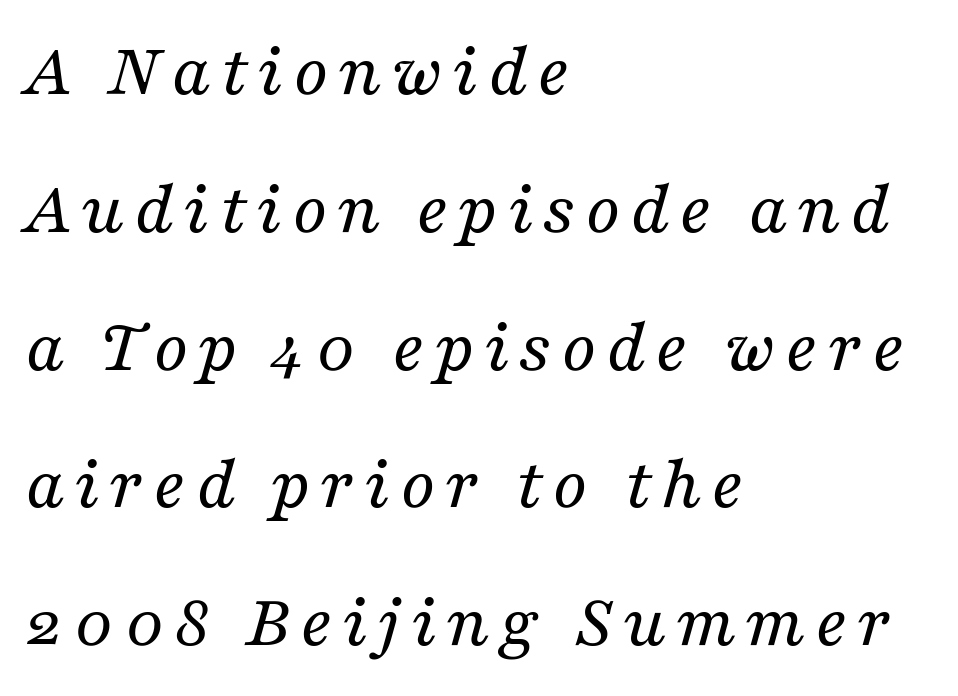
Rendered with sloped, italic letterforms. The weight tops out at a normal text grade. Line starts are locked; line ends wander. Look at the bottom of the vertical strokes: they flare into serifs here. Do the characters align in a grid? No, the font is proportional. Rule under the text: the space is simply empty.
